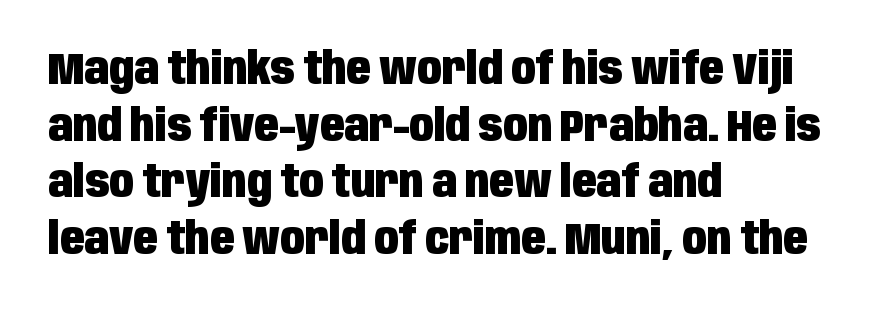
Notice how descenders clear the ascenders below comfortably — that's standard leading. The paragraph has a hard left edge and a soft right edge. No word sits above an underline. On the weight axis this lands at bold, roughly 700. Note the varied advance widths — an 'i' is clearly narrower than an 'm'. Look at the tracking — it's just the regular setting, nothing added.
